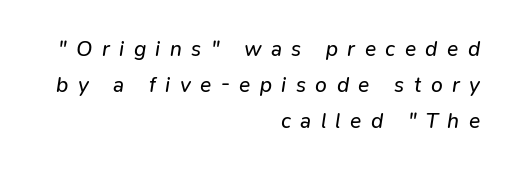
{"italic": "yes", "lean": "right", "slant_degrees": 9, "bold": "no", "underline": "no", "align": "right", "line_spacing_ratio": 1.72, "letter_spacing": "wide", "letter_spacing_em": 0.45, "glyph_px": 21}
